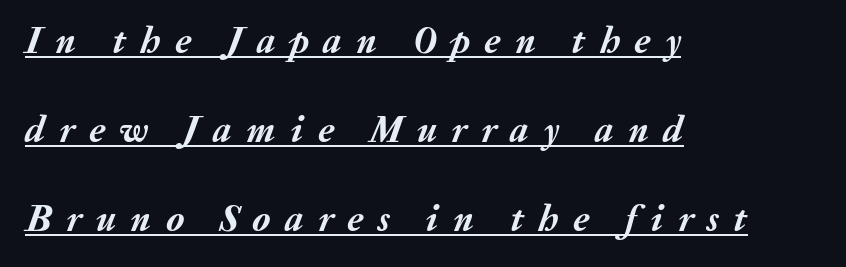
Between one letter and the next there's a generous, obvious gap. Typeset ragged right — the left edge is the straight one. What decoration does the sample have? An underline. Stroke thickness is high; the sample reads as a true bold. It's the slanting kind of type.
